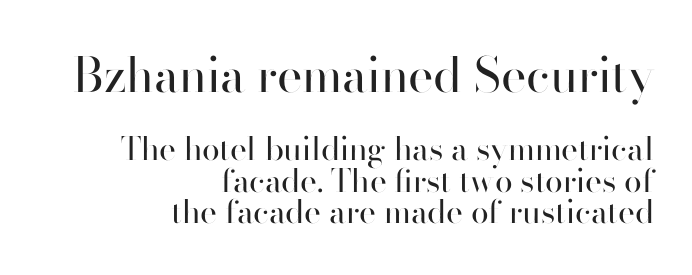
The image shows 48 px regular-weight sans-serif type, upright; set right-aligned, tight line spacing (0.99x), normal letter spacing, not underlined; the first (top) block is 1.5x larger; high stroke contrast and a small x-height.
